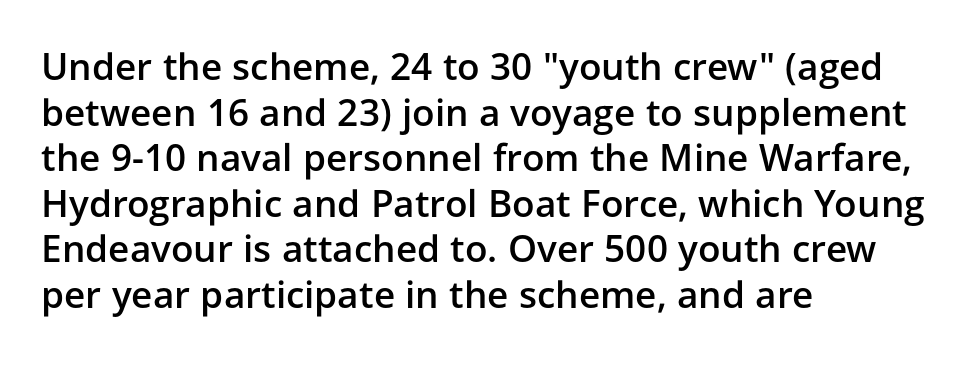
Font category for this specimen: sans-serif. This sample uses an upright cut, with every glyph sitting square on the baseline. A semibold gives these letters moderate extra thickness, short of bold. A typesetter would call this proportional, since set widths differ per character. Quick note: underline off.
